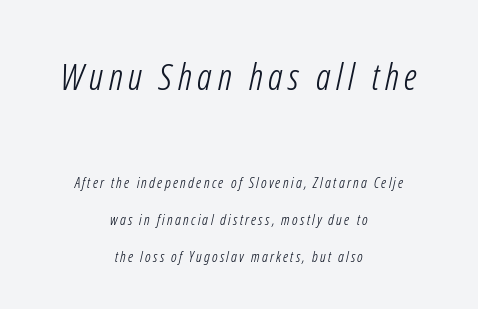
Q: Is the text bold? A: No.
Q: Is the typeface a serif or a sans-serif typeface? A: Sans-serif.
Q: Is the text underlined? A: No.
Q: How is the paragraph aligned? A: Centered.
Q: Is the spacing between lines tight, normal or loose? A: Loose.
Q: Which block of text is set in a larger size, the first (top) or the second (bottom)? A: The first (top) one.
Q: Width (condensed, normal, or wide)? A: Condensed.
Q: Stroke contrast? A: Low.
Q: x-height? A: Medium.
Q: Monospaced? A: No.
